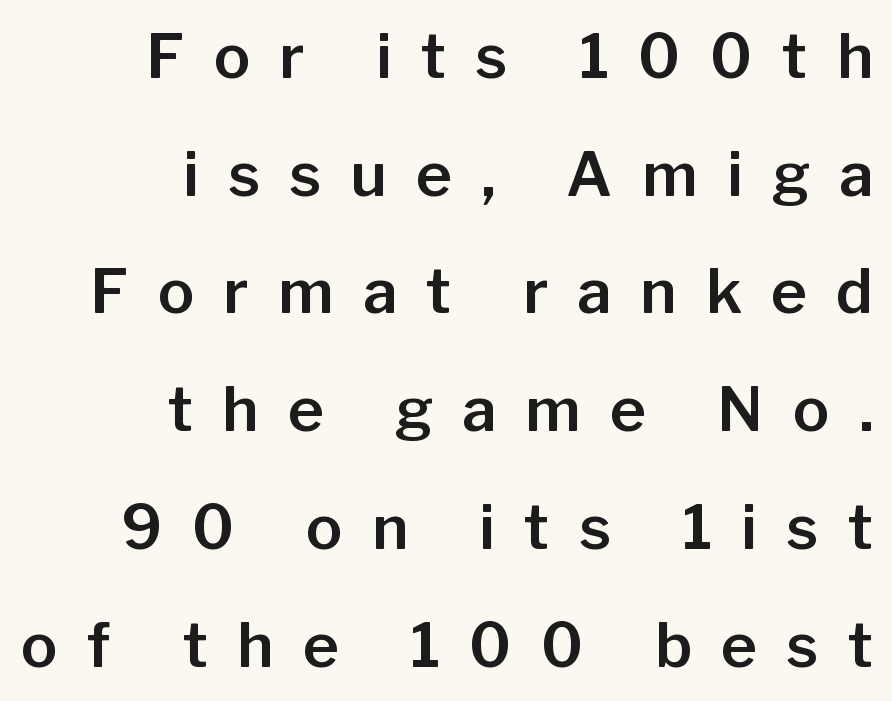
Q: Is the text italic (slanted)? A: No, it is upright.
Q: Is the typeface a serif or a sans-serif typeface? A: Sans-serif.
Q: Is the text underlined? A: No.
Q: How is the paragraph aligned? A: Right-aligned.
Q: Is the spacing between letters normal or unusually wide? A: Unusually wide.
Q: Is the spacing between lines tight, normal or loose? A: Loose.
Q: Width (condensed, normal, or wide)? A: Normal.
Q: Stroke contrast? A: Low.
Q: x-height? A: Medium.
Q: Monospaced? A: No.
